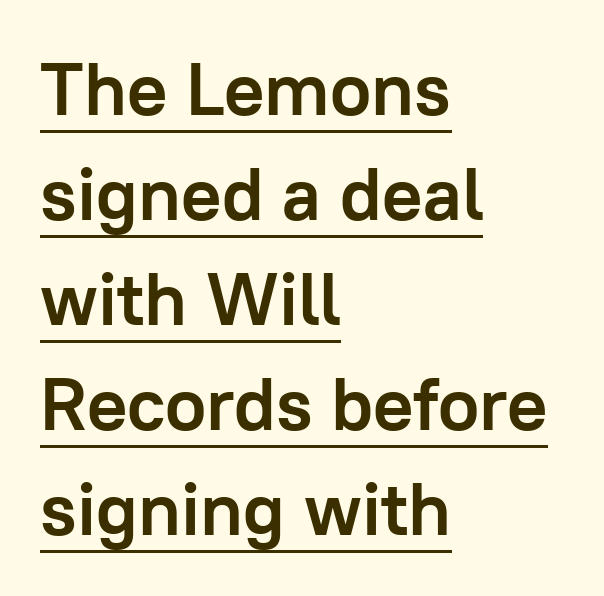
The image shows 75 px semibold sans-serif type, upright; set left-aligned, normal line spacing (1.4x), normal letter spacing, underlined; low stroke contrast and a medium x-height.
